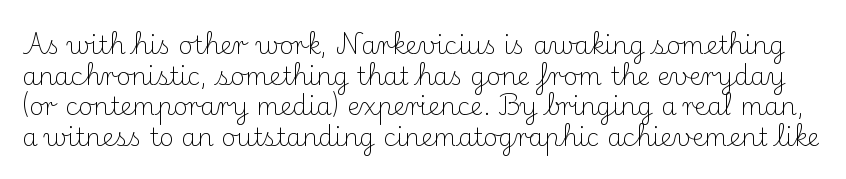
{"italic": "no", "bold": "no", "underline": "no", "line_spacing_ratio": 1.23, "letter_spacing": "normal", "letter_spacing_em": 0.0, "glyph_px": 25}
